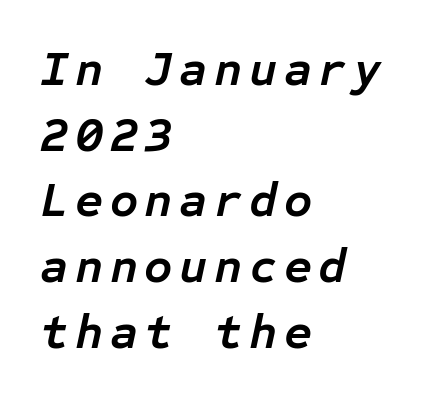
Q: Is the text bold? A: Yes.
Q: Is the text italic (slanted)? A: Yes, it leans right by about 12 degrees.
Q: Is the text underlined? A: No.
Q: How is the paragraph aligned? A: Left-aligned.
Q: Is the spacing between lines tight, normal or loose? A: Normal.
Q: Width (condensed, normal, or wide)? A: Normal.
Q: Stroke contrast? A: Low.
Q: x-height? A: Medium.
Q: Monospaced? A: Yes.
